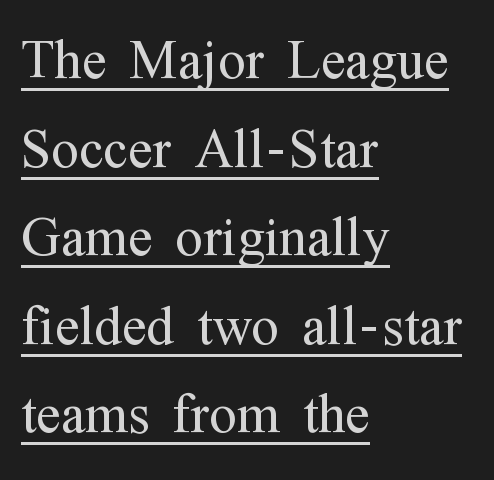
The image shows 72 px light, condensed serif type, upright; set left-aligned, line spacing 1.23x, normal letter spacing, underlined; medium stroke contrast and a medium x-height.
